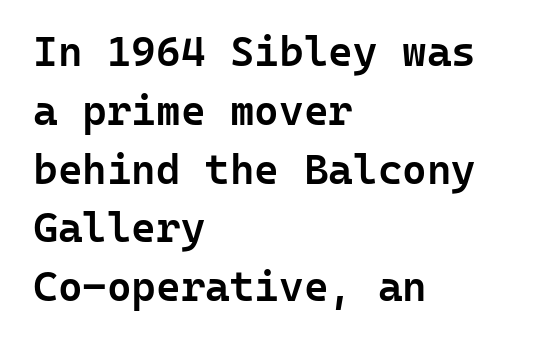
Q: Is the text bold? A: Semi-bold.
Q: Is the text italic (slanted)? A: No, it is upright.
Q: Is the typeface a serif or a sans-serif typeface? A: Sans-serif.
Q: Is the text underlined? A: No.
Q: How is the paragraph aligned? A: Left-aligned.
Q: Is the spacing between letters normal or unusually wide? A: Normal.
Q: Is the spacing between lines tight, normal or loose? A: Normal.
Q: Width (condensed, normal, or wide)? A: Normal.
Q: Stroke contrast? A: Low.
Q: x-height? A: Medium.
Q: Monospaced? A: Yes.
